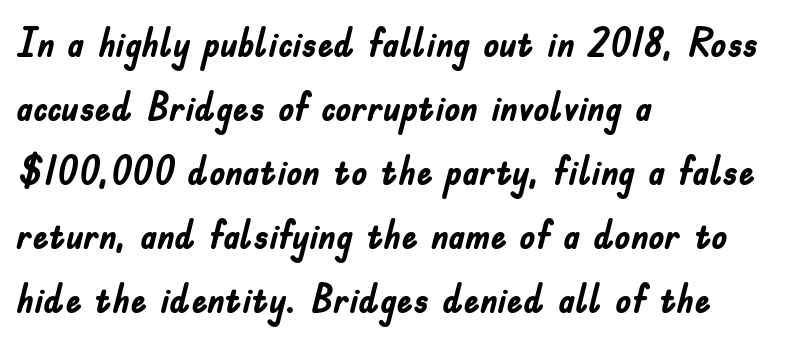
{"serif": "no", "bold": "yes", "weight": "semibold", "width": "condensed", "stroke_contrast": "low", "x_height": "small", "monospaced": "no", "underline": "no", "align": "left", "line_spacing": "normal", "line_spacing_ratio": 1.6, "letter_spacing": "normal", "letter_spacing_em": 0.0, "glyph_px": 40}
